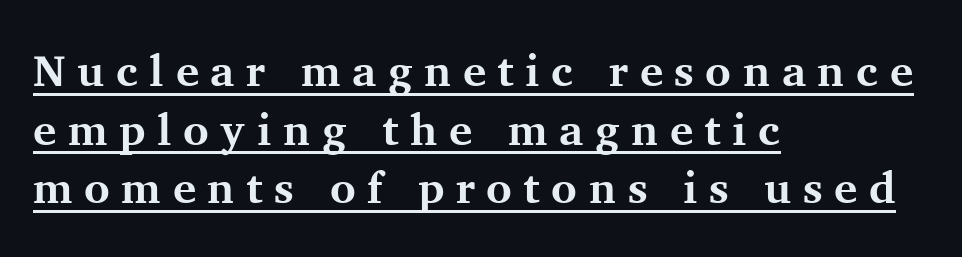
The passage shown is typed in a proportional face where columns would drift. Vertical strokes here are truly vertical. Each letter's strokes conclude with small projecting serifs. Plenty of ink on the page — the face is bold. The specimen includes a rule beneath the text block's lines. The lines sit at an ordinary, default distance from one another.
